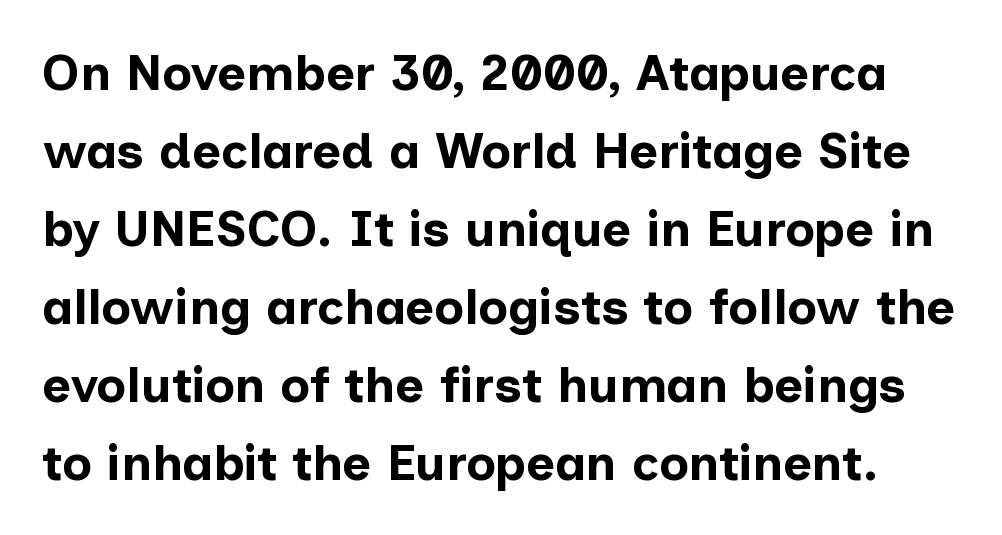
{"serif": "no", "italic": "no", "bold": "yes", "weight": "bold", "width": "normal", "stroke_contrast": "low", "x_height": "medium", "monospaced": "no", "underline": "no", "line_spacing": "normal", "line_spacing_ratio": 1.56, "letter_spacing": "normal", "letter_spacing_em": 0.0, "glyph_px": 50}
